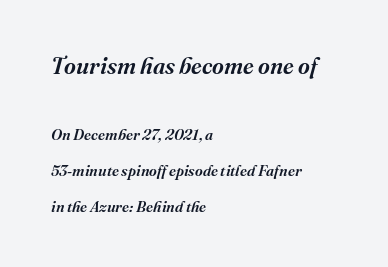
{"italic": "yes", "lean": "right", "slant_degrees": 16, "bold": "semi", "underline": "no", "align": "left", "line_spacing": "loose", "line_spacing_ratio": 2.4, "letter_spacing": "normal", "letter_spacing_em": 0.0, "larger_block": "first", "size_ratio": 1.53, "glyph_px": 23}
